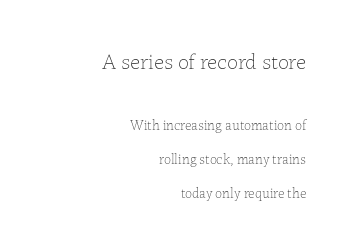
Compared with typical paragraphs, the rows here are farther apart. Top chunk: large. Bottom chunk: small. Unmarked baselines from the first word to the last. Visually the block forms a straight wall on the right and a jagged coastline on the left. This reads as an unemphasized weight, regular at the heaviest.
